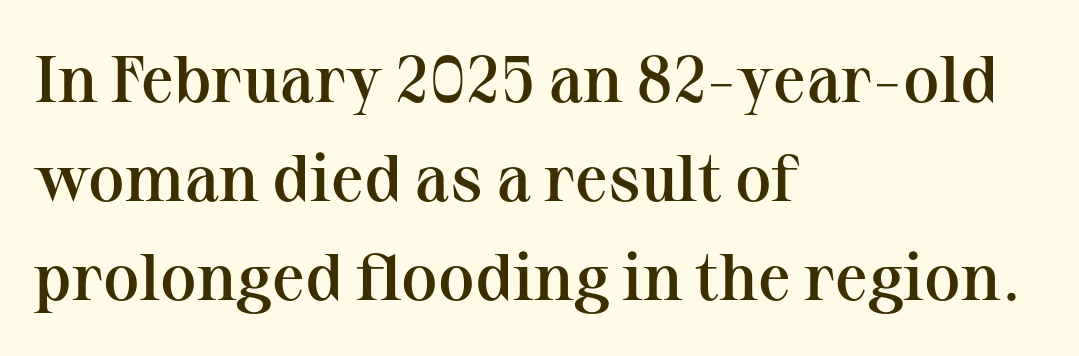
The image shows 66 px semibold serif type, upright; set left-aligned, normal line spacing (1.5x), normal letter spacing, not underlined; medium stroke contrast and a medium x-height.
